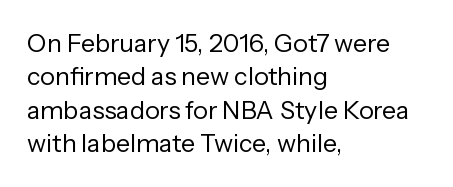
{"italic": "no", "bold": "no", "underline": "no", "align": "left", "line_spacing": "normal", "line_spacing_ratio": 1.34, "letter_spacing": "normal", "letter_spacing_em": 0.0, "glyph_px": 25}
